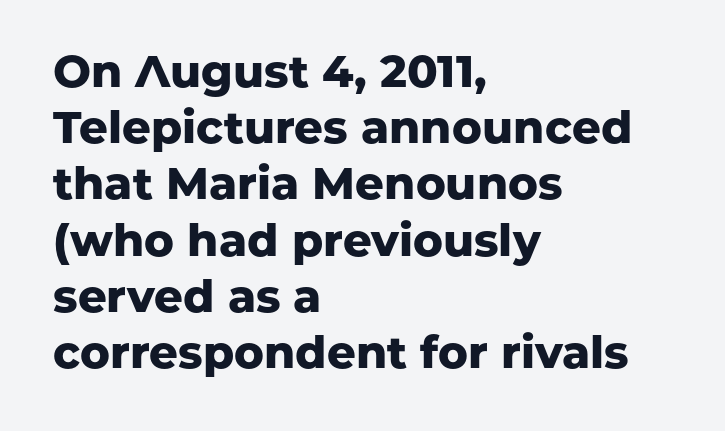
{"serif": "no", "italic": "no", "bold": "yes", "weight": "heavy", "width": "normal", "stroke_contrast": "low", "x_height": "medium", "monospaced": "no", "underline": "no", "align": "left", "line_spacing": "normal", "line_spacing_ratio": 1.25, "letter_spacing": "normal", "letter_spacing_em": 0.0, "glyph_px": 45}
